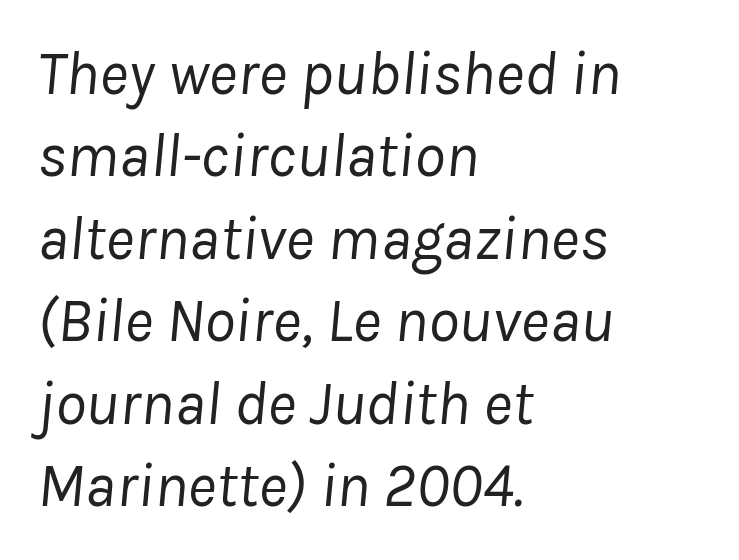
Leftover space on each line is placed entirely after the last word. Unbolded letterforms with no extra heft. Honestly, the letter spacing is just normal — you wouldn't notice it. Does the lettering tilt? It does — this is italic. Think of a printed novel: that variable character pitch is what you see here.
